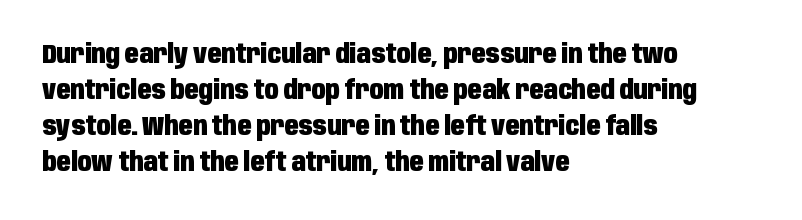
Weight: bold. Inter-character spacing is left at the font's built-in metrics. Check the space under the baseline: it is left empty. These lines sit exactly where default settings would place them. Compared with a centered layout, this one pins lines to the left instead.
